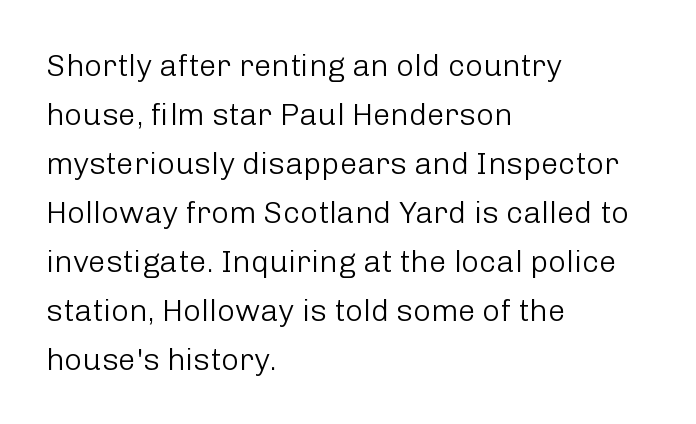
{"serif": "no", "italic": "no", "bold": "no", "weight": "light", "width": "normal", "stroke_contrast": "low", "x_height": "medium", "monospaced": "no", "underline": "no", "align": "left", "line_spacing": "normal", "line_spacing_ratio": 1.58, "letter_spacing": "normal", "letter_spacing_em": 0.0, "glyph_px": 31}
